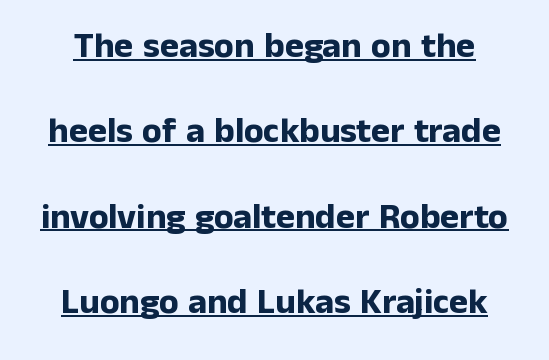
Is the letter spacing exaggerated? No — it looks like the ordinary default. A sans-serif font was chosen for this passage. Beneath each row of characters lies a ruled line. I'd describe the lettering as bold — thick and assertive.
